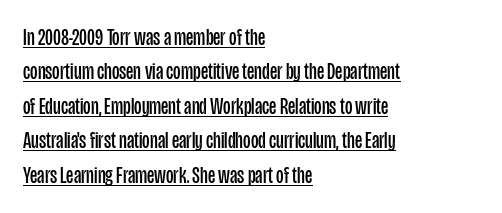
The image shows 23 px text type, upright; set left-aligned, normal line spacing (1.5x), normal letter spacing, underlined.
